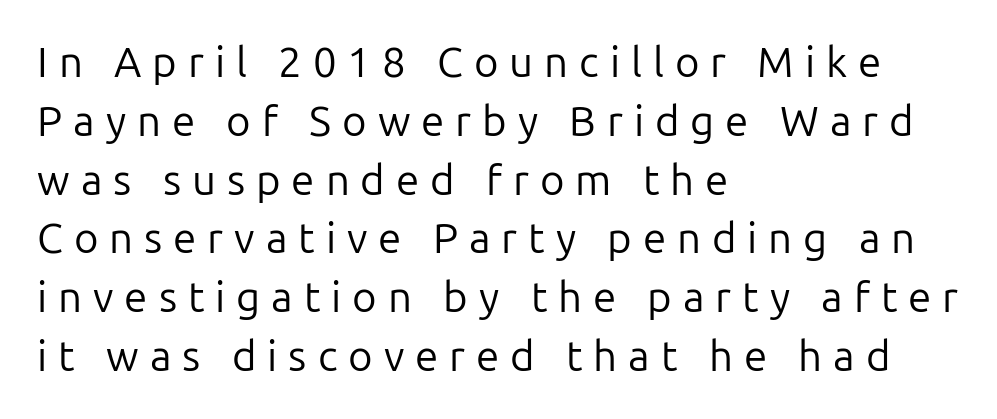
Q: Is the text bold? A: No.
Q: Is the text italic (slanted)? A: No, it is upright.
Q: Is the typeface a serif or a sans-serif typeface? A: Sans-serif.
Q: Is the text underlined? A: No.
Q: How is the paragraph aligned? A: Left-aligned.
Q: Is the spacing between letters normal or unusually wide? A: Unusually wide.
Q: Is the spacing between lines tight, normal or loose? A: Normal.
Q: Width (condensed, normal, or wide)? A: Normal.
Q: Stroke contrast? A: Low.
Q: x-height? A: Medium.
Q: Monospaced? A: No.
